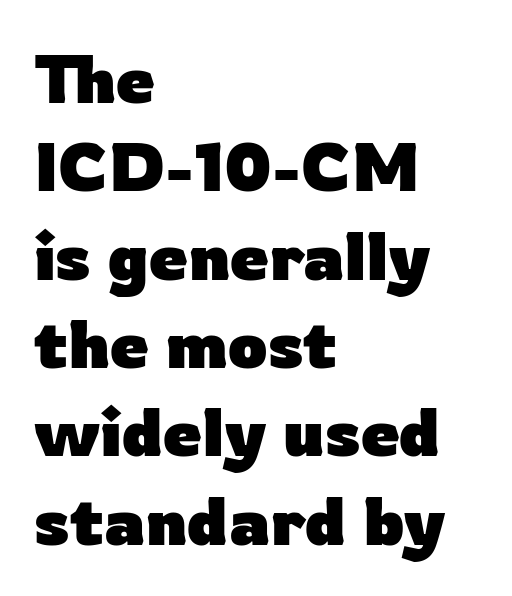
{"serif": "no", "italic": "no", "bold": "yes", "weight": "heavy", "width": "normal", "stroke_contrast": "low", "x_height": "medium", "monospaced": "no", "underline": "no", "align": "left", "line_spacing": "normal", "line_spacing_ratio": 1.28, "letter_spacing": "normal", "letter_spacing_em": 0.0, "glyph_px": 69}
